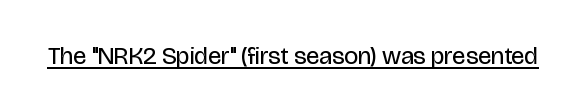
The image shows 25 px text type, upright; set normal letter spacing, underlined.
